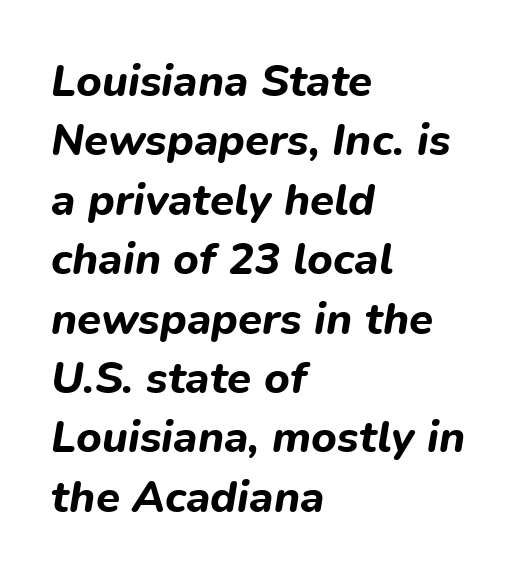
The image shows 44 px bold type, italic (leaning right); set left-aligned, normal line spacing (1.35x), normal letter spacing, not underlined; low stroke contrast and a medium x-height.
